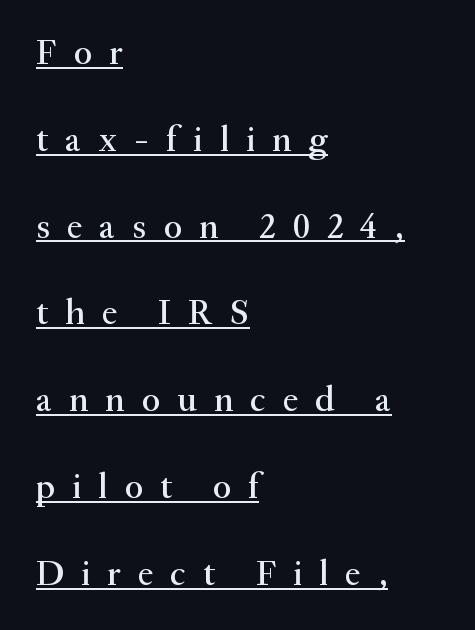
Q: Is the text italic (slanted)? A: No, it is upright.
Q: Is the typeface a serif or a sans-serif typeface? A: Serif.
Q: Is the text underlined? A: Yes.
Q: How is the paragraph aligned? A: Left-aligned.
Q: Is the spacing between letters normal or unusually wide? A: Unusually wide.
Q: Is the spacing between lines tight, normal or loose? A: Loose.
Q: Width (condensed, normal, or wide)? A: Normal.
Q: Stroke contrast? A: Medium.
Q: x-height? A: Small.
Q: Monospaced? A: No.
